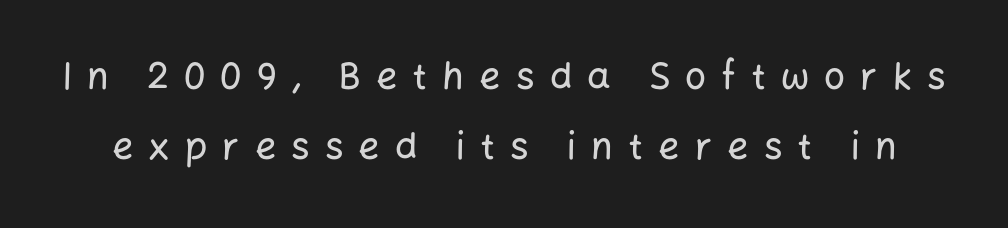
The image shows 37 px sans-serif type, upright; set line spacing 1.88x, unusually wide letter spacing (+0.41 em), not underlined; low stroke contrast and a medium x-height.
